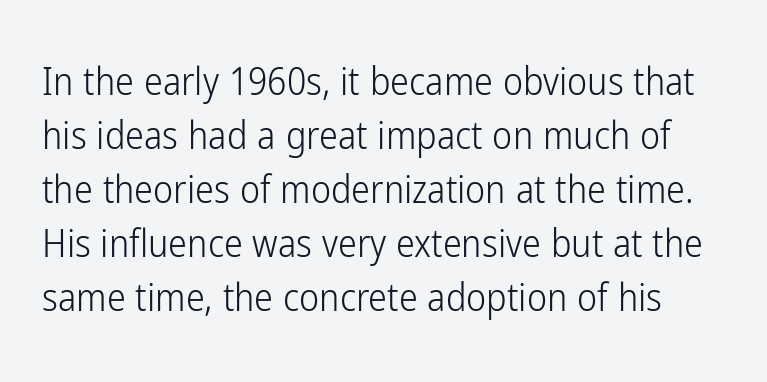
Q: Is the text bold? A: No.
Q: Is the text italic (slanted)? A: No, it is upright.
Q: Is the typeface a serif or a sans-serif typeface? A: Sans-serif.
Q: Is the text underlined? A: No.
Q: Is the spacing between letters normal or unusually wide? A: Normal.
Q: Is the spacing between lines tight, normal or loose? A: Normal.
Q: Width (condensed, normal, or wide)? A: Condensed.
Q: Stroke contrast? A: Low.
Q: x-height? A: Medium.
Q: Monospaced? A: No.
